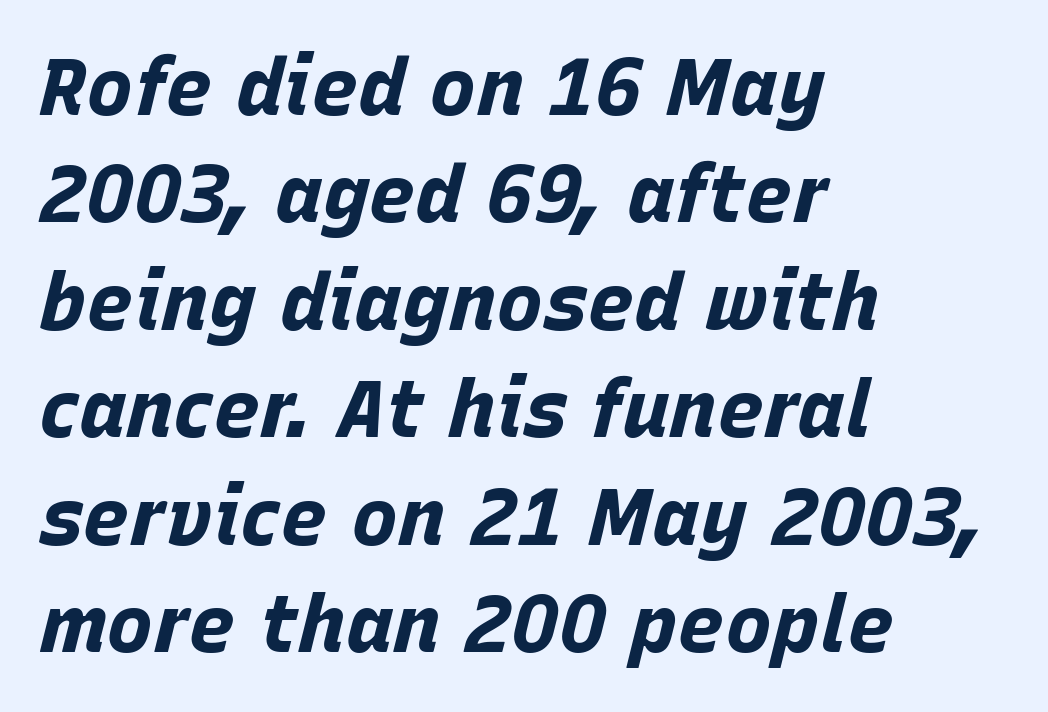
The image shows 79 px bold type, italic (leaning right); set left-aligned, normal line spacing (1.36x), normal letter spacing, not underlined; low stroke contrast and a large x-height.
